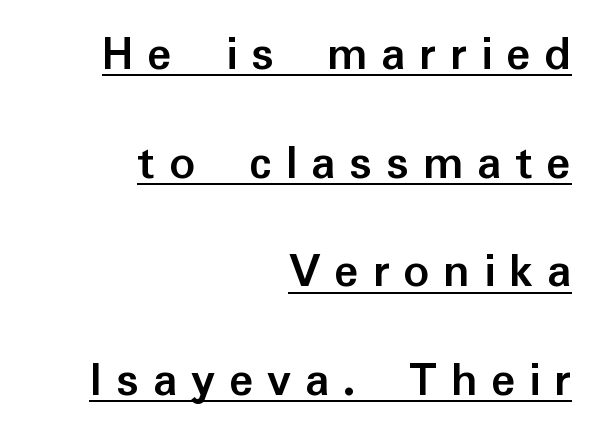
{"serif": "no", "italic": "no", "bold": "yes", "weight": "semibold", "width": "normal", "stroke_contrast": "low", "x_height": "medium", "monospaced": "no", "underline": "yes", "align": "right", "line_spacing": "loose", "line_spacing_ratio": 2.13, "letter_spacing": "wide", "letter_spacing_em": 0.27, "glyph_px": 51}
